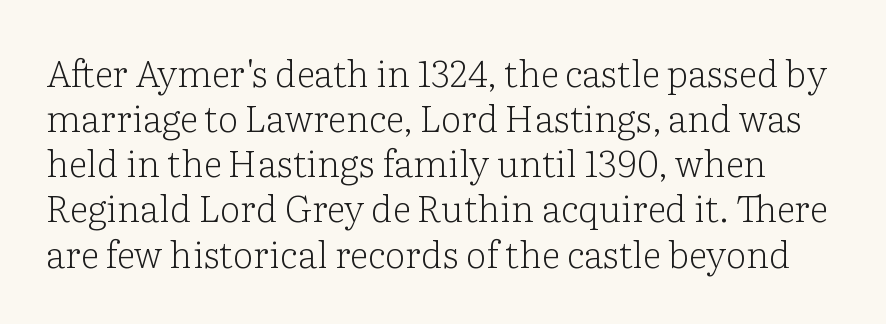
{"serif": "yes", "italic": "no", "bold": "no", "weight": "light", "width": "normal", "stroke_contrast": "low", "x_height": "medium", "monospaced": "no", "underline": "no", "line_spacing_ratio": 1.22, "letter_spacing": "normal", "letter_spacing_em": 0.0, "glyph_px": 37}
